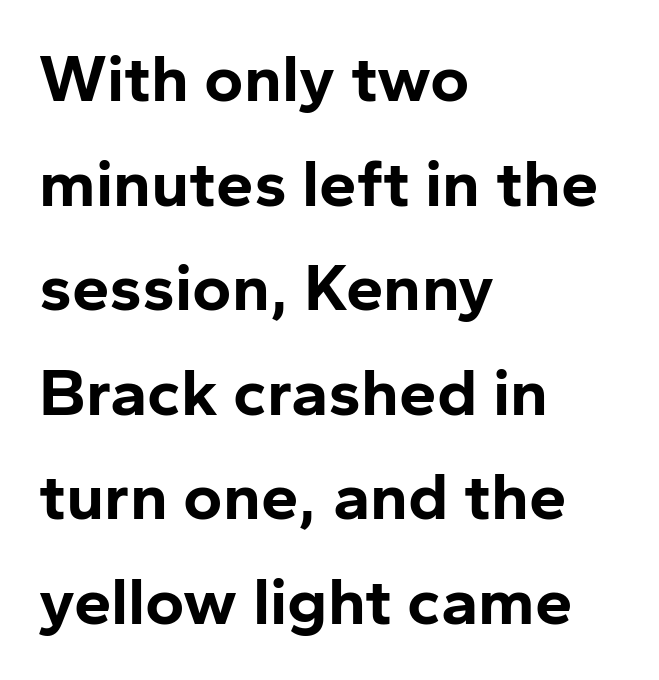
{"serif": "no", "italic": "no", "bold": "yes", "weight": "bold", "width": "normal", "stroke_contrast": "low", "x_height": "medium", "monospaced": "no", "underline": "no", "align": "left", "line_spacing": "normal", "line_spacing_ratio": 1.56, "letter_spacing": "normal", "letter_spacing_em": 0.0, "glyph_px": 67}
